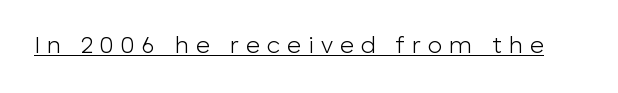
Q: Is the text bold? A: No.
Q: Is the text italic (slanted)? A: No, it is upright.
Q: Is the text underlined? A: Yes.
Q: Is the spacing between letters normal or unusually wide? A: Unusually wide.
